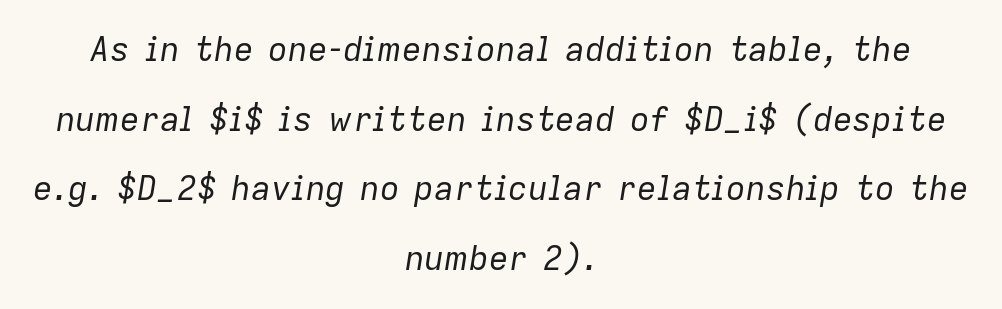
The image shows 33 px regular-weight type, italic (leaning right); set centered, loose line spacing (2.11x), normal letter spacing, not underlined; low stroke contrast and a medium x-height.
